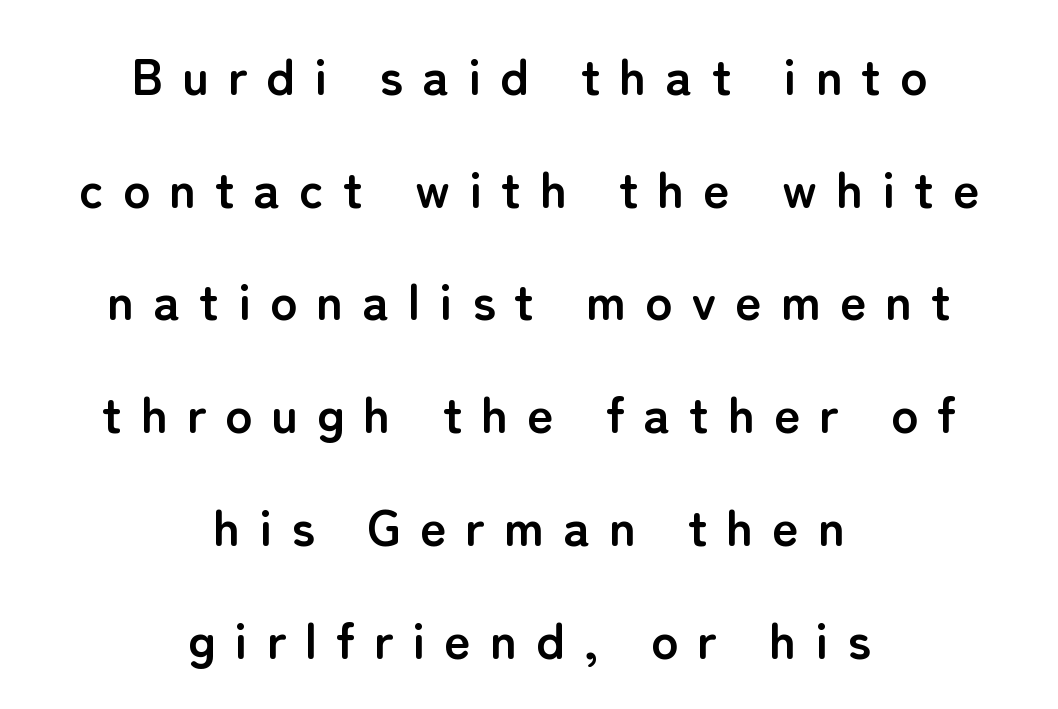
Is the letter spacing exaggerated? Yes — the characters are pushed far apart. This is sans-serif lettering, the kind often seen on screens and signage. Plenty of ink on the page — the face is bold. Characters remain perfectly vertical along every line.
